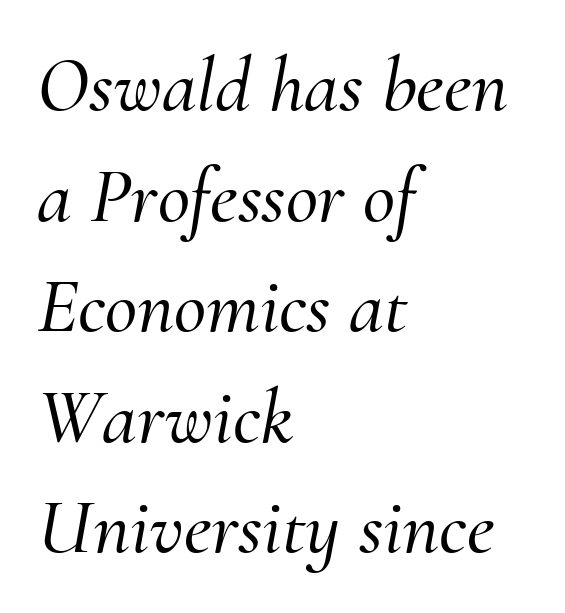
{"serif": "yes", "italic": "yes", "lean": "right", "slant_degrees": 10, "width": "normal", "stroke_contrast": "medium", "x_height": "small", "monospaced": "no", "underline": "no", "align": "left", "line_spacing": "normal", "line_spacing_ratio": 1.4, "letter_spacing": "normal", "letter_spacing_em": 0.0, "glyph_px": 79}
